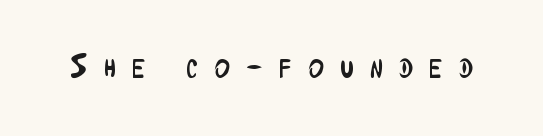
{"serif": "no", "italic": "no", "bold": "no", "weight": "regular", "width": "condensed", "stroke_contrast": "low", "x_height": "medium", "monospaced": "no", "underline": "no", "letter_spacing": "wide", "letter_spacing_em": 0.5, "glyph_px": 33}
